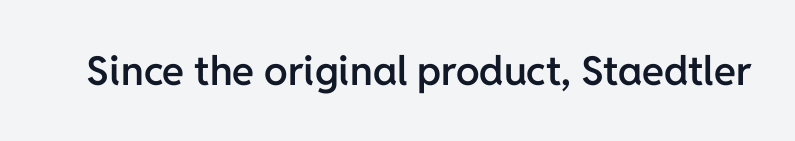
The rendering uses natural spacing where letterforms have individual widths. The area under the type is left untouched. Does the type have serifs? No, each stem ends abruptly. The specimen reads as upright at a glance. A somewhat darkened texture: the type is semibold rather than bold. You could call the tracking neutral — neither tight nor loose.
